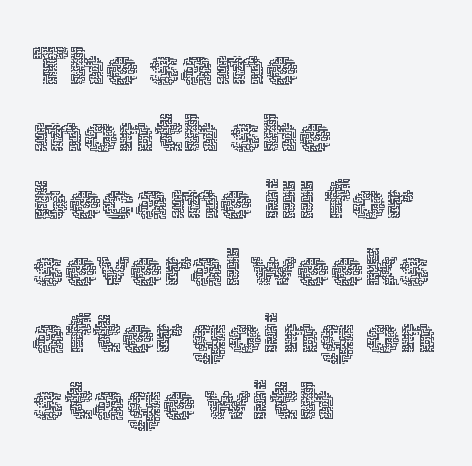
Q: Is the text bold? A: No.
Q: Is the text italic (slanted)? A: No, it is upright.
Q: Is the text underlined? A: No.
Q: How is the paragraph aligned? A: Left-aligned.
Q: Is the spacing between letters normal or unusually wide? A: Normal.
Q: Width (condensed, normal, or wide)? A: Normal.
Q: x-height? A: Medium.
Q: Monospaced? A: No.
